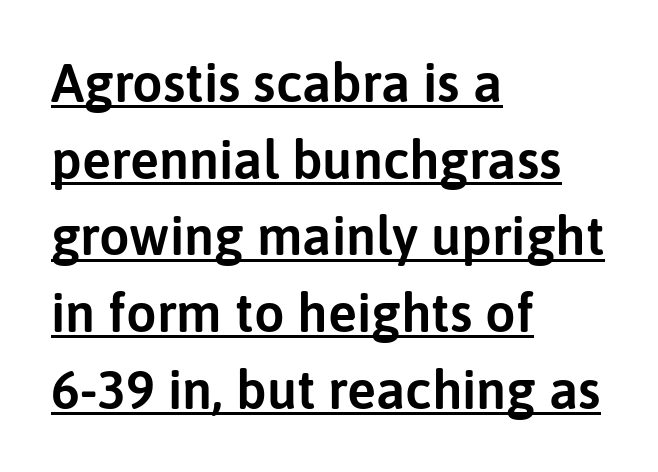
Reading down the block, your eye returns to a fixed left position each line. Proportional: the letters do not fall into vertical columns. Notice how a bar underscores the lettering throughout. Posture: straight, roman, zero tilt.
